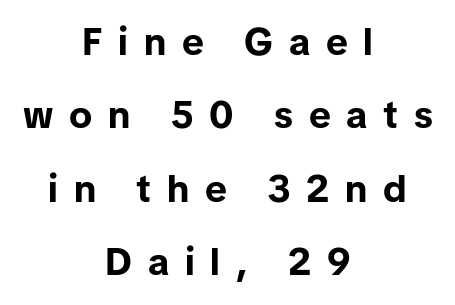
The image shows 38 px bold sans-serif type, upright; set centered, loose line spacing (1.93x), unusually wide letter spacing (+0.42 em), not underlined; low stroke contrast and a medium x-height.
